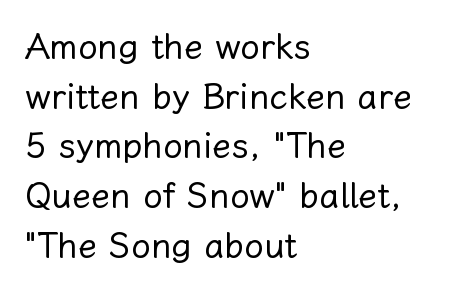
Q: Is the text bold? A: No.
Q: Is the text italic (slanted)? A: No, it is upright.
Q: Is the text underlined? A: No.
Q: How is the paragraph aligned? A: Left-aligned.
Q: Is the spacing between letters normal or unusually wide? A: Normal.
Q: Is the spacing between lines tight, normal or loose? A: Normal.
Q: Width (condensed, normal, or wide)? A: Normal.
Q: Stroke contrast? A: Low.
Q: x-height? A: Medium.
Q: Monospaced? A: No.
